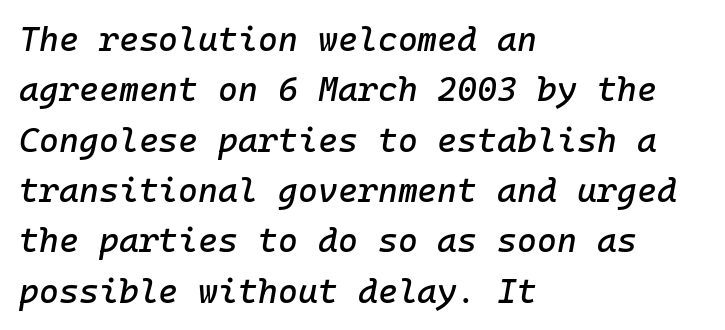
Q: Is the text italic (slanted)? A: Yes, it leans right by about 10 degrees.
Q: Is the text underlined? A: No.
Q: How is the paragraph aligned? A: Left-aligned.
Q: Is the spacing between letters normal or unusually wide? A: Normal.
Q: Is the spacing between lines tight, normal or loose? A: Normal.
Q: Width (condensed, normal, or wide)? A: Normal.
Q: Stroke contrast? A: Low.
Q: x-height? A: Medium.
